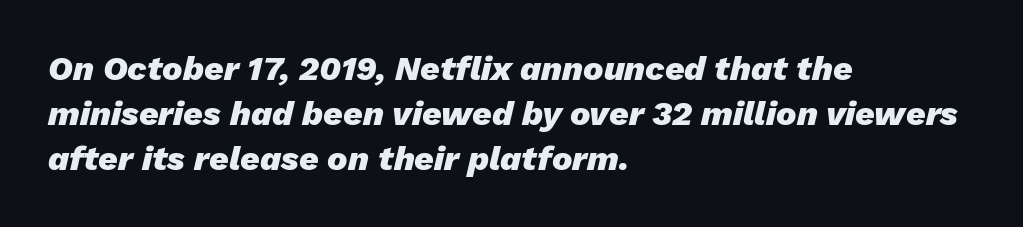
{"italic": "yes", "lean": "right", "slant_degrees": 13, "bold": "yes", "weight": "heavy", "width": "normal", "stroke_contrast": "low", "x_height": "medium", "monospaced": "no", "underline": "no", "align": "left", "line_spacing": "normal", "line_spacing_ratio": 1.32, "letter_spacing": "normal", "letter_spacing_em": 0.0, "glyph_px": 34}
